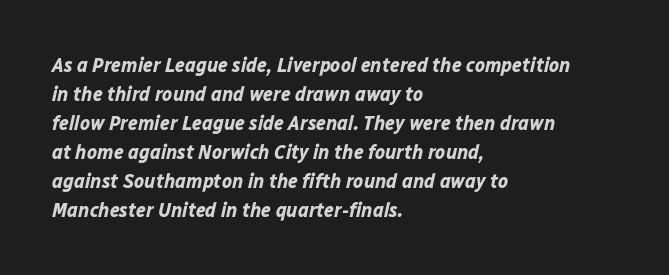
Q: Is the text bold? A: Yes.
Q: Is the text italic (slanted)? A: Yes, it leans right by about 12 degrees.
Q: Is the text underlined? A: No.
Q: How is the paragraph aligned? A: Left-aligned.
Q: Is the spacing between letters normal or unusually wide? A: Normal.
Q: Is the spacing between lines tight, normal or loose? A: Normal.
